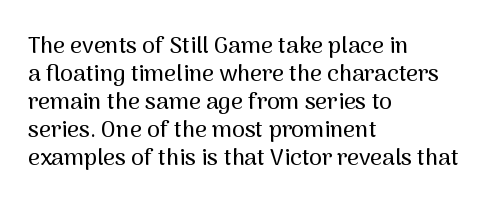
{"italic": "no", "underline": "no", "align": "left", "line_spacing_ratio": 1.22, "letter_spacing": "normal", "letter_spacing_em": 0.0, "glyph_px": 23}
